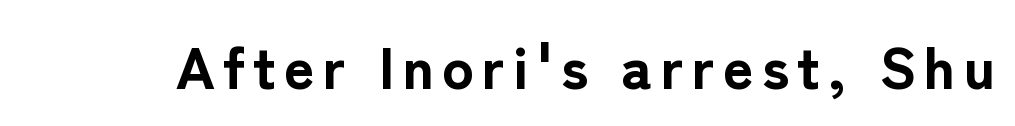
{"serif": "no", "italic": "no", "bold": "yes", "weight": "bold", "width": "normal", "stroke_contrast": "low", "x_height": "medium", "monospaced": "no", "underline": "no", "glyph_px": 59}
